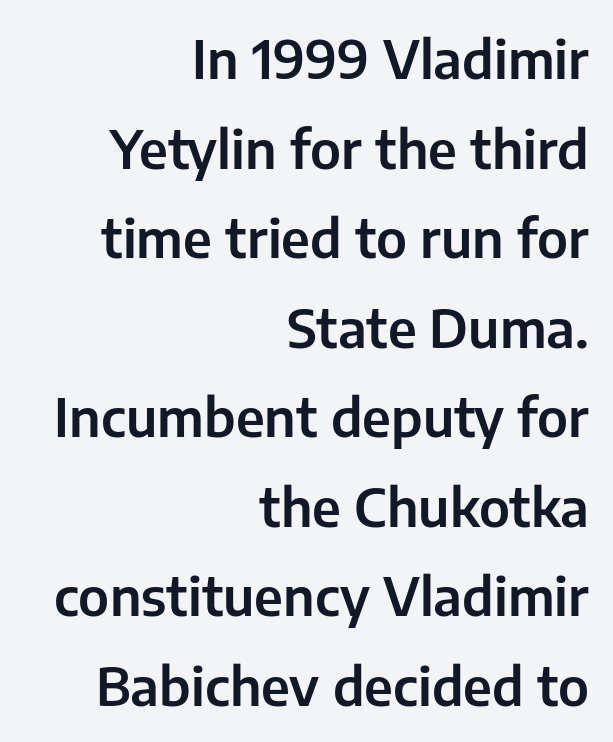
The image shows 53 px sans-serif type, upright; set right-aligned, normal line spacing (1.69x), normal letter spacing, not underlined; low stroke contrast and a medium x-height.
